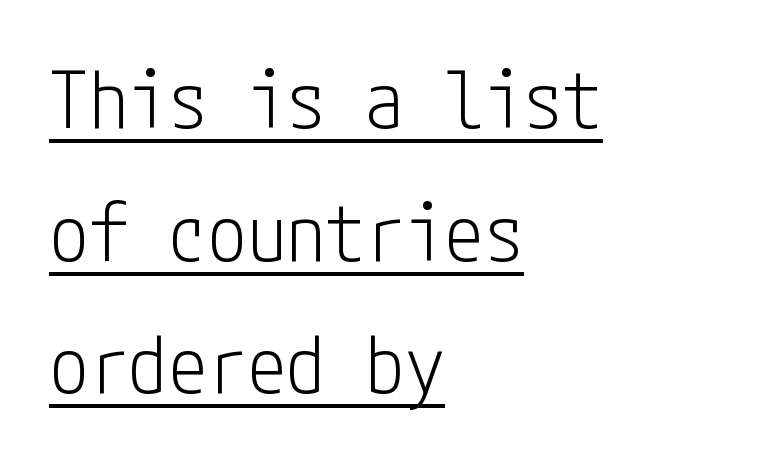
The image shows 79 px light, condensed sans-serif type, upright; set left-aligned, normal line spacing (1.68x), normal letter spacing, underlined; low stroke contrast and a medium x-height.
